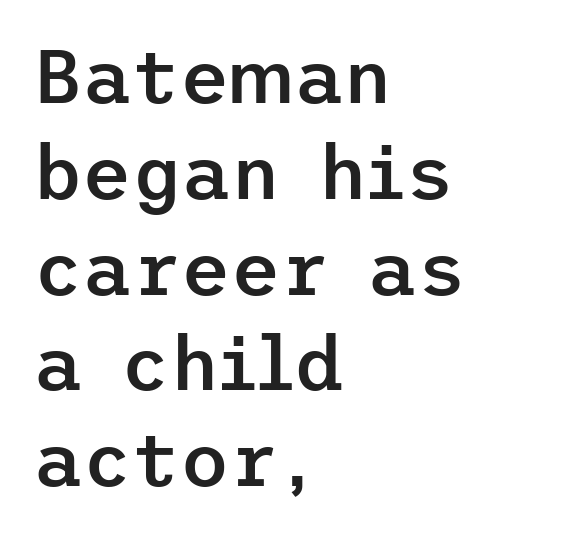
Q: Is the text bold? A: Semi-bold.
Q: Is the text italic (slanted)? A: No, it is upright.
Q: Is the typeface a serif or a sans-serif typeface? A: Sans-serif.
Q: Is the text underlined? A: No.
Q: How is the paragraph aligned? A: Left-aligned.
Q: Is the spacing between letters normal or unusually wide? A: Normal.
Q: Is the spacing between lines tight, normal or loose? A: Normal.
Q: Width (condensed, normal, or wide)? A: Normal.
Q: Stroke contrast? A: Low.
Q: x-height? A: Medium.
